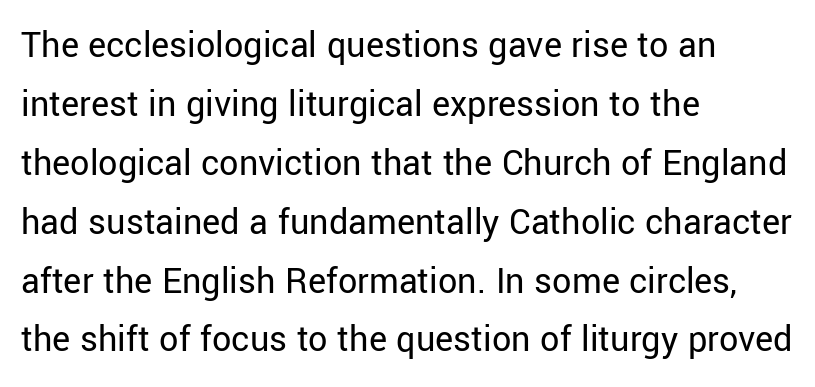
The image shows 38 px regular-weight sans-serif type, upright; set left-aligned, normal line spacing (1.55x), normal letter spacing, not underlined; low stroke contrast and a medium x-height.
